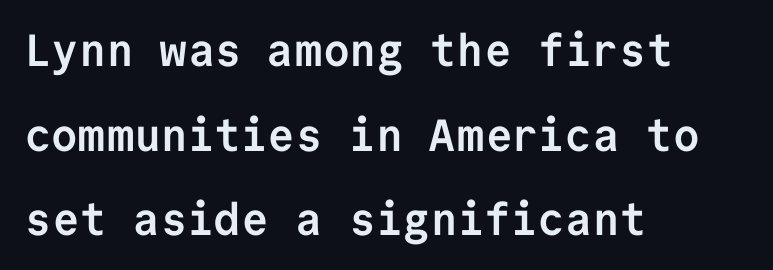
Letterform terminals end flat and unadorned throughout the passage. This rendering uses left alignment, leaving the right contour irregular. The passage shown has conventional tracking throughout. The passage shown is typed in a monospace face where columns stay perfectly aligned. The baseline area is clear. Emphasis by weight is at full strength: bold.
